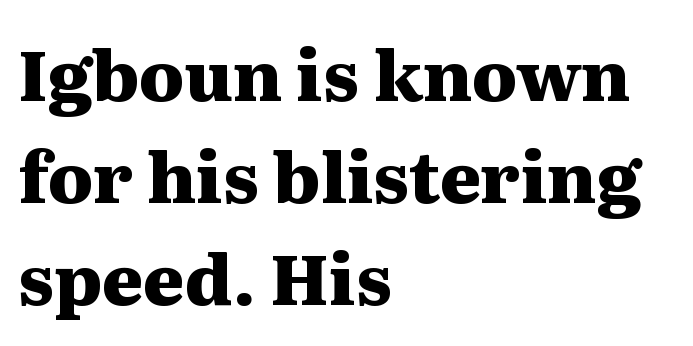
Q: Is the text bold? A: Yes.
Q: Is the text italic (slanted)? A: No, it is upright.
Q: Is the typeface a serif or a sans-serif typeface? A: Serif.
Q: Is the text underlined? A: No.
Q: How is the paragraph aligned? A: Left-aligned.
Q: Is the spacing between letters normal or unusually wide? A: Normal.
Q: Is the spacing between lines tight, normal or loose? A: Normal.
Q: Width (condensed, normal, or wide)? A: Wide.
Q: Stroke contrast? A: Medium.
Q: x-height? A: Medium.
Q: Monospaced? A: No.
